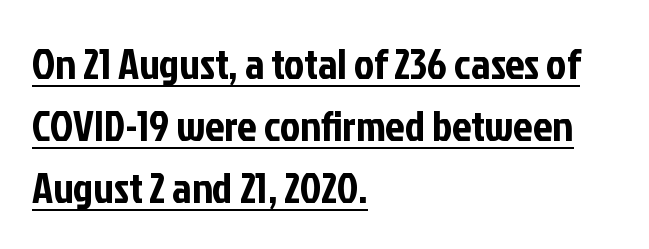
{"serif": "no", "italic": "no", "width": "condensed", "stroke_contrast": "low", "x_height": "medium", "monospaced": "no", "underline": "yes", "align": "left", "line_spacing": "normal", "line_spacing_ratio": 1.44, "letter_spacing": "normal", "letter_spacing_em": 0.0, "glyph_px": 43}
